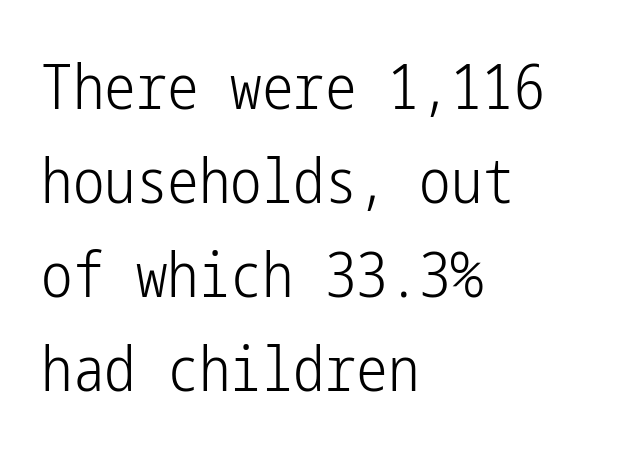
Tall strokes in this sample are plumb rather than angled. This block has exactly the height ordinary leading produces. In terms of letterform style, serifs are entirely absent. Alignment: flush left.
